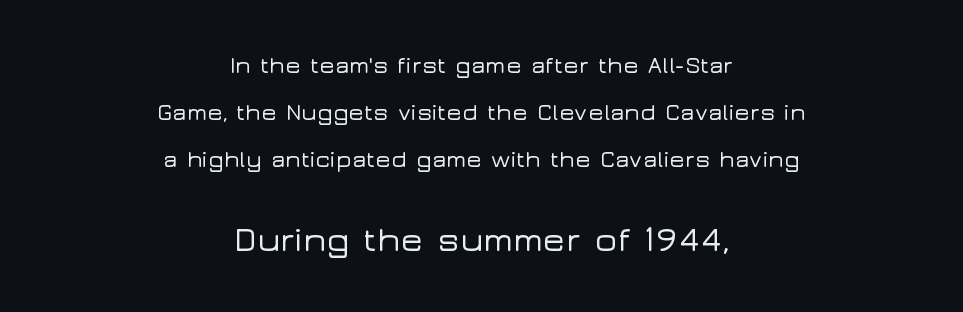
The image shows 34 px wide sans-serif type, upright; set centered, loose line spacing (2.05x), normal letter spacing, not underlined; the second (bottom) block is 1.48x larger; low stroke contrast and a medium x-height.
